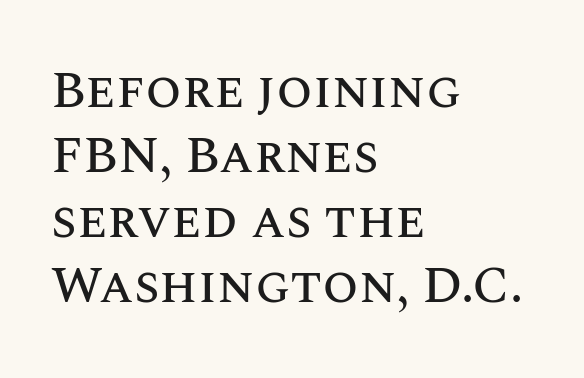
Q: Is the text italic (slanted)? A: No, it is upright.
Q: Is the text underlined? A: No.
Q: How is the paragraph aligned? A: Left-aligned.
Q: Is the spacing between letters normal or unusually wide? A: Normal.
Q: Is the spacing between lines tight, normal or loose? A: Normal.
Q: Width (condensed, normal, or wide)? A: Normal.
Q: Stroke contrast? A: Medium.
Q: x-height? A: Large.
Q: Monospaced? A: No.
